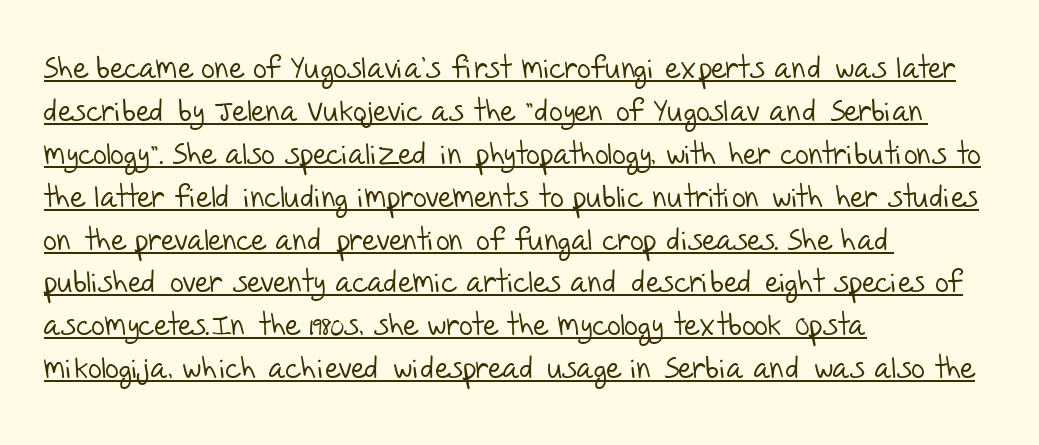
The image shows 30 px light sans-serif type; set left-aligned, normal line spacing (1.43x), normal letter spacing, underlined; low stroke contrast and a large x-height.
